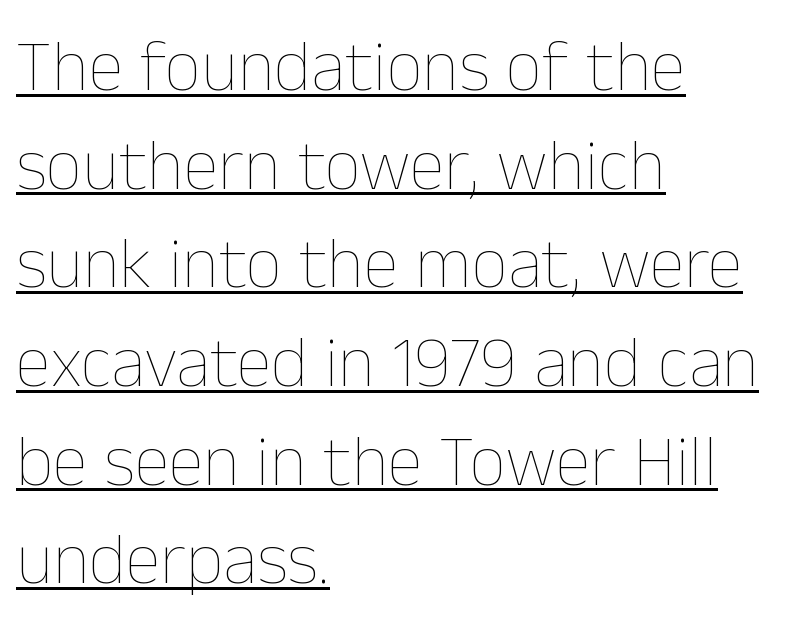
Q: Is the text bold? A: No.
Q: Is the text italic (slanted)? A: No, it is upright.
Q: Is the text underlined? A: Yes.
Q: How is the paragraph aligned? A: Left-aligned.
Q: Is the spacing between letters normal or unusually wide? A: Normal.
Q: Is the spacing between lines tight, normal or loose? A: Normal.
Q: Width (condensed, normal, or wide)? A: Normal.
Q: Stroke contrast? A: Low.
Q: x-height? A: Medium.
Q: Monospaced? A: No.
